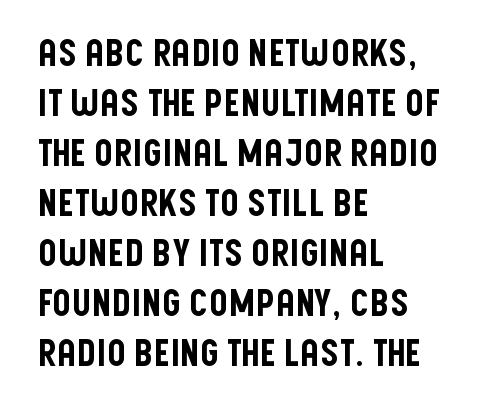
Q: Is the text italic (slanted)? A: No, it is upright.
Q: Is the typeface a serif or a sans-serif typeface? A: Sans-serif.
Q: Is the text underlined? A: No.
Q: How is the paragraph aligned? A: Left-aligned.
Q: Is the spacing between letters normal or unusually wide? A: Normal.
Q: Is the spacing between lines tight, normal or loose? A: Normal.
Q: Width (condensed, normal, or wide)? A: Condensed.
Q: Stroke contrast? A: Low.
Q: x-height? A: Large.
Q: Monospaced? A: No.
